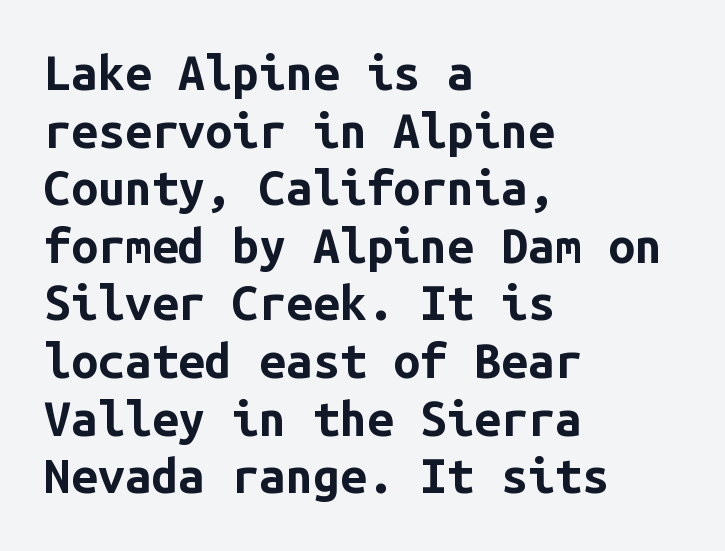
{"serif": "no", "italic": "no", "bold": "yes", "weight": "bold", "width": "normal", "stroke_contrast": "low", "x_height": "medium", "monospaced": "yes", "underline": "no", "align": "left", "line_spacing_ratio": 1.2, "letter_spacing": "normal", "letter_spacing_em": 0.0, "glyph_px": 48}
